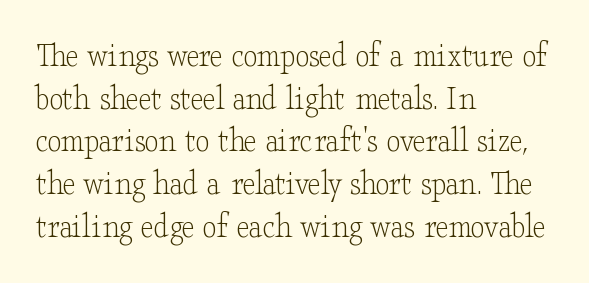
Is the block centered? No — it sits flush against the left margin. Upright lettering throughout. Each row of text sits above clean, open space. These lines are rendered in a variable-pitch font. The strokes carry an ordinary text weight at most. Yep, those are serifs on the letters.
